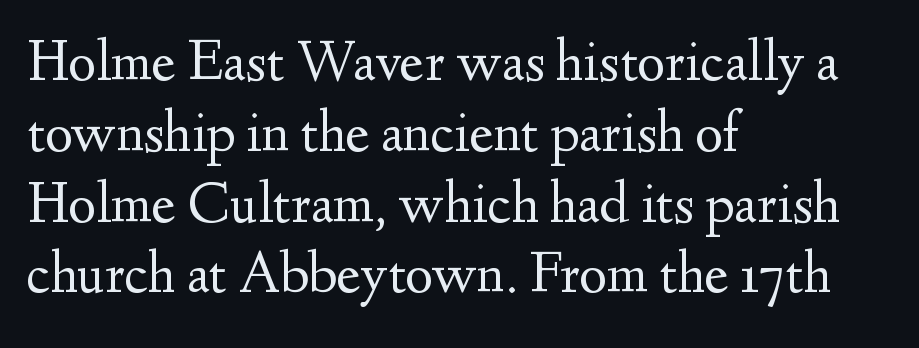
{"serif": "yes", "italic": "no", "bold": "no", "weight": "regular", "width": "normal", "stroke_contrast": "medium", "x_height": "small", "monospaced": "no", "underline": "no", "align": "left", "line_spacing_ratio": 1.2, "letter_spacing": "normal", "letter_spacing_em": 0.0, "glyph_px": 59}
